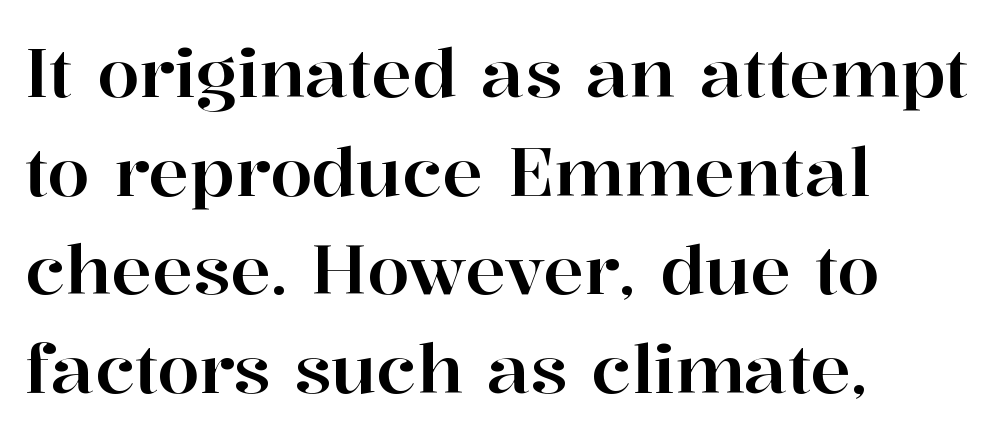
The image shows 68 px serif type, upright; set left-aligned, normal line spacing (1.45x), normal letter spacing, not underlined; high stroke contrast and a medium x-height.
